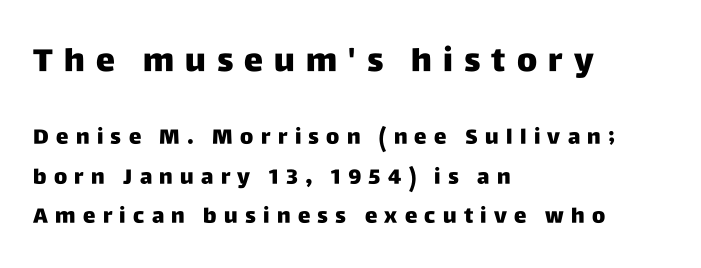
The image shows 32 px heavy sans-serif type, upright; set left-aligned, line spacing 1.87x, unusually wide letter spacing (+0.35 em), not underlined; the first (top) block is 1.52x larger; low stroke contrast and a large x-height.
